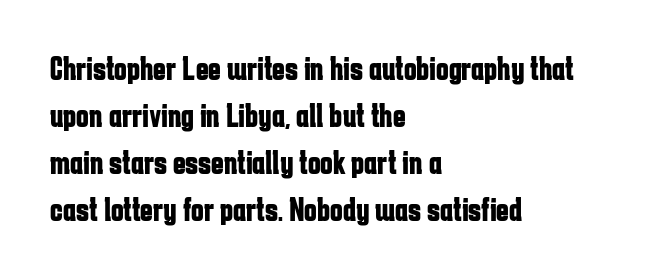
The passage shown is typed in a proportional face where columns would drift. The paragraph shown leans on its left margin. Honestly, there is no underline to notice here at all. The type sits square on the baseline with zero lean.
